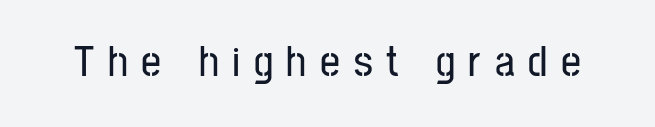
{"serif": "no", "italic": "no", "width": "condensed", "stroke_contrast": "low", "x_height": "medium", "monospaced": "no", "underline": "no", "letter_spacing": "wide", "letter_spacing_em": 0.31, "glyph_px": 44}
